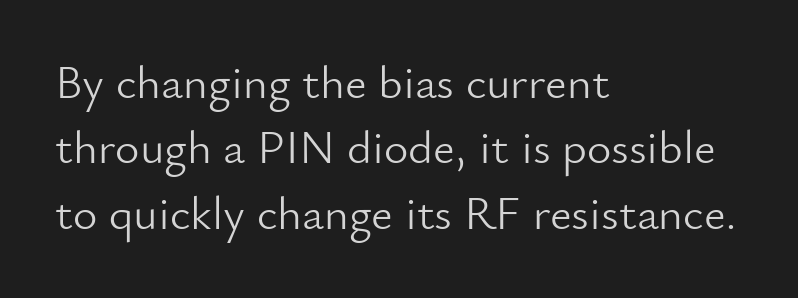
{"serif": "no", "italic": "no", "bold": "no", "weight": "light", "width": "normal", "stroke_contrast": "low", "x_height": "small", "monospaced": "no", "underline": "no", "align": "left", "line_spacing": "normal", "line_spacing_ratio": 1.39, "letter_spacing": "normal", "letter_spacing_em": 0.0, "glyph_px": 47}
